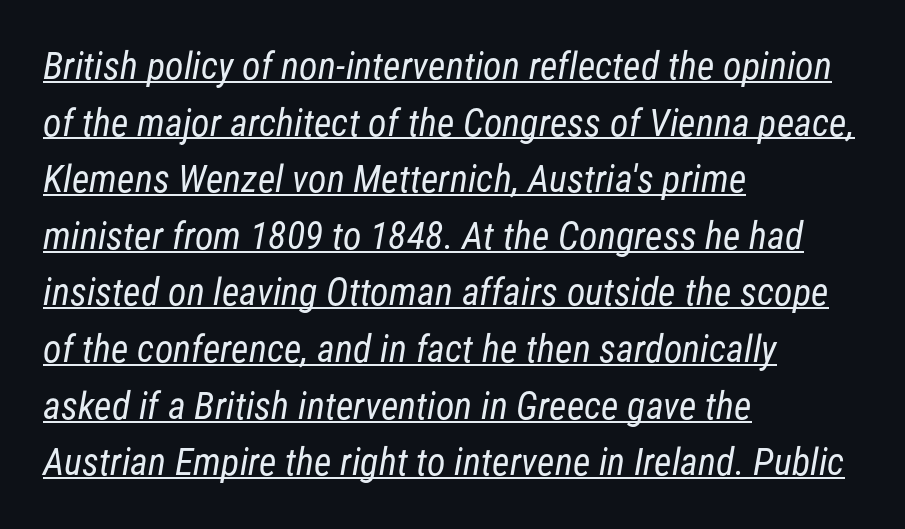
Q: Is the text bold? A: No.
Q: Is the typeface a serif or a sans-serif typeface? A: Sans-serif.
Q: Is the text underlined? A: Yes.
Q: How is the paragraph aligned? A: Left-aligned.
Q: Is the spacing between letters normal or unusually wide? A: Normal.
Q: Is the spacing between lines tight, normal or loose? A: Normal.
Q: Width (condensed, normal, or wide)? A: Condensed.
Q: Stroke contrast? A: Low.
Q: x-height? A: Medium.
Q: Monospaced? A: No.
